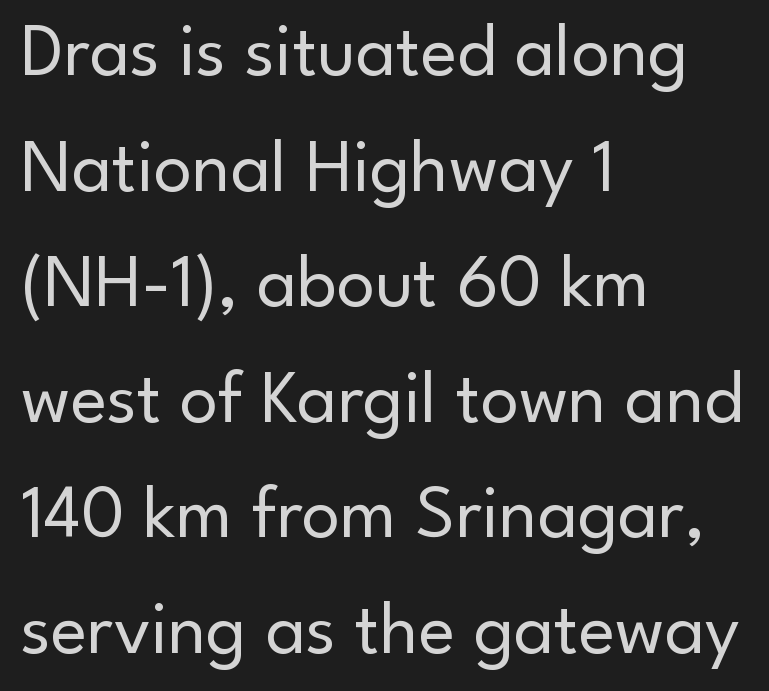
{"serif": "no", "italic": "no", "bold": "no", "weight": "regular", "width": "normal", "stroke_contrast": "low", "x_height": "small", "monospaced": "no", "underline": "no", "align": "left", "line_spacing": "normal", "line_spacing_ratio": 1.52, "letter_spacing": "normal", "letter_spacing_em": 0.0, "glyph_px": 76}
